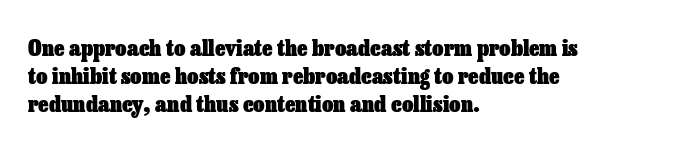
{"italic": "no", "bold": "yes", "underline": "no", "align": "left", "line_spacing": "normal", "line_spacing_ratio": 1.27, "letter_spacing": "normal", "letter_spacing_em": 0.0, "glyph_px": 22}
